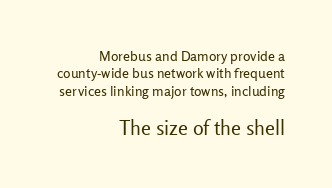
{"italic": "no", "bold": "no", "underline": "no", "align": "right", "line_spacing": "normal", "line_spacing_ratio": 1.25, "letter_spacing": "normal", "letter_spacing_em": 0.0, "larger_block": "second", "size_ratio": 1.43, "glyph_px": 20}
